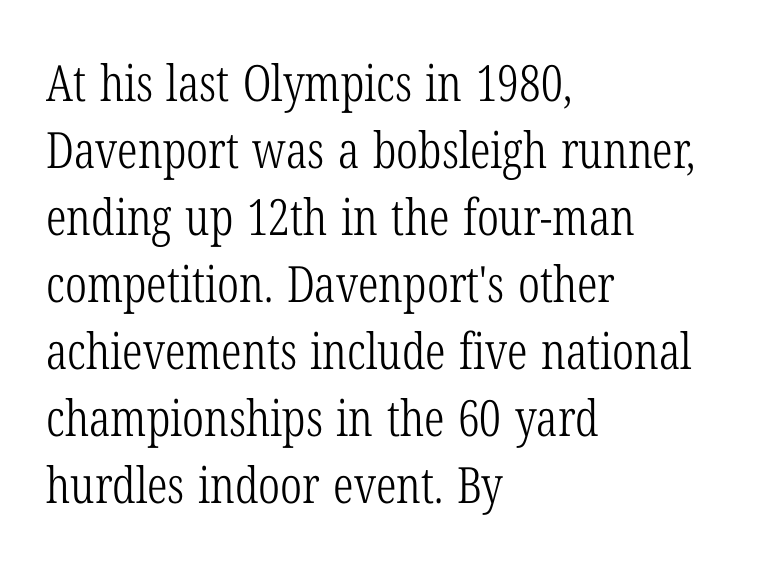
{"serif": "yes", "italic": "no", "bold": "no", "weight": "light", "width": "condensed", "stroke_contrast": "low", "x_height": "medium", "monospaced": "no", "underline": "no", "align": "left", "line_spacing": "normal", "line_spacing_ratio": 1.34, "letter_spacing": "normal", "letter_spacing_em": 0.0, "glyph_px": 50}
